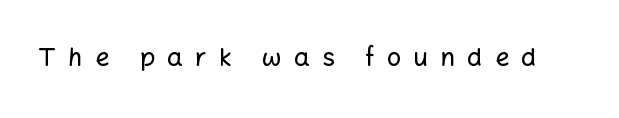
{"italic": "no", "underline": "no", "letter_spacing": "wide", "letter_spacing_em": 0.49, "glyph_px": 25}
